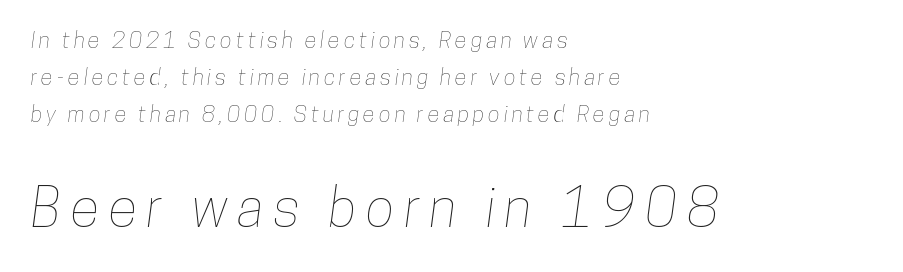
The image shows 54 px condensed type; set left-aligned, normal line spacing (1.69x), not underlined; the second (bottom) block is 2.45x larger; low stroke contrast and a medium x-height.
